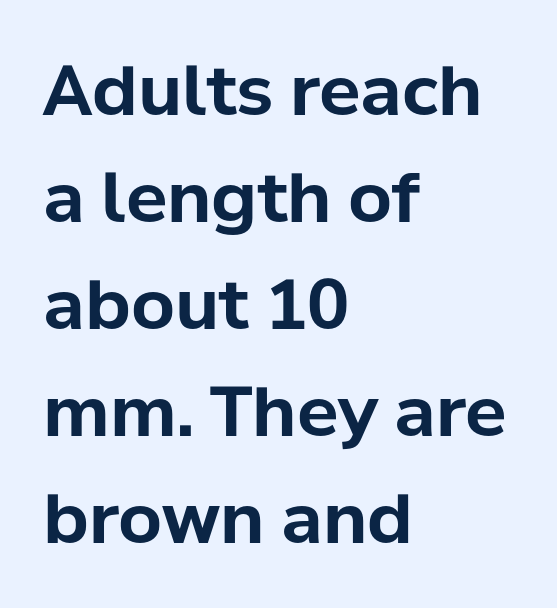
The specimen reads as upright at a glance. Where is the straight margin? On the left. The space beneath each line is pristine and unruled. Vertically, the passage feels balanced, rows spaced as you'd expect.
